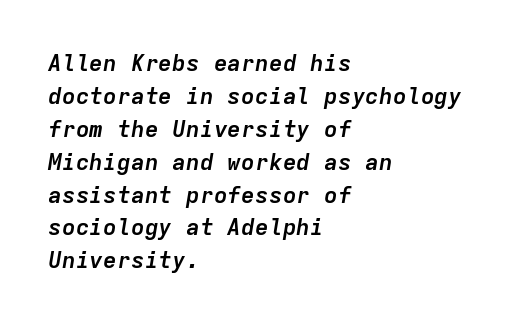
{"italic": "yes", "lean": "right", "slant_degrees": 9, "bold": "yes", "underline": "no", "align": "left", "line_spacing": "normal", "line_spacing_ratio": 1.43, "letter_spacing": "normal", "letter_spacing_em": 0.0, "glyph_px": 23}
